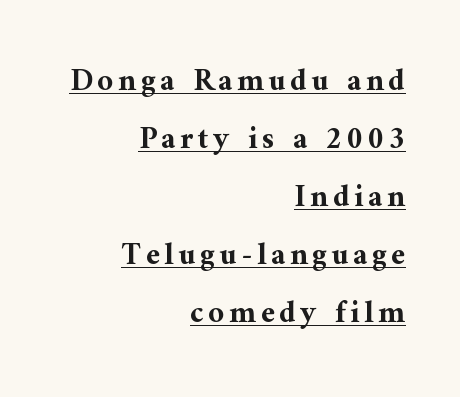
The image shows 31 px bold serif type, upright; set right-aligned, line spacing 1.87x, underlined; medium stroke contrast and a medium x-height.
